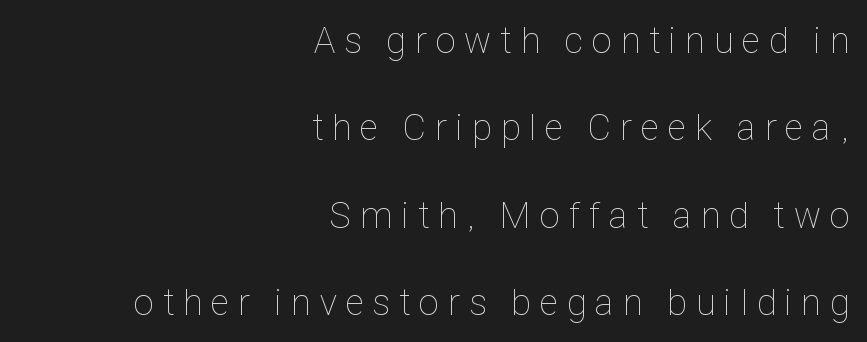
The image shows 37 px thin, condensed type, upright; set right-aligned, loose line spacing (2.36x), unusually wide letter spacing (+0.25 em), not underlined; low stroke contrast and a medium x-height.
